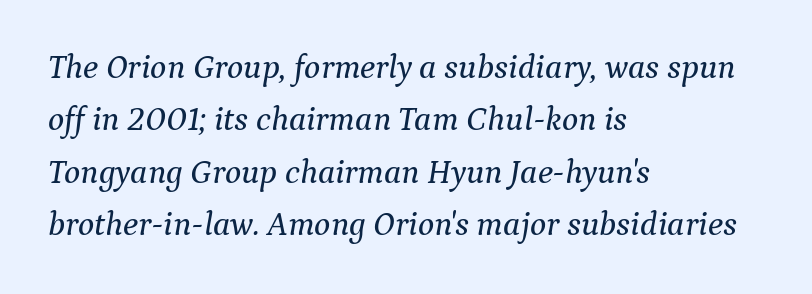
{"serif": "yes", "italic": "yes", "lean": "right", "slant_degrees": 9, "width": "normal", "stroke_contrast": "medium", "x_height": "medium", "monospaced": "no", "underline": "no", "align": "left", "line_spacing": "normal", "line_spacing_ratio": 1.54, "letter_spacing": "normal", "letter_spacing_em": 0.0, "glyph_px": 34}
